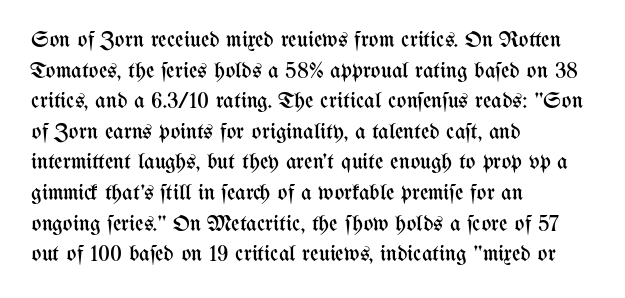
Q: Is the text bold? A: No.
Q: Is the text italic (slanted)? A: No, it is upright.
Q: Is the text underlined? A: No.
Q: How is the paragraph aligned? A: Left-aligned.
Q: Is the spacing between letters normal or unusually wide? A: Normal.
Q: Is the spacing between lines tight, normal or loose? A: Normal.
